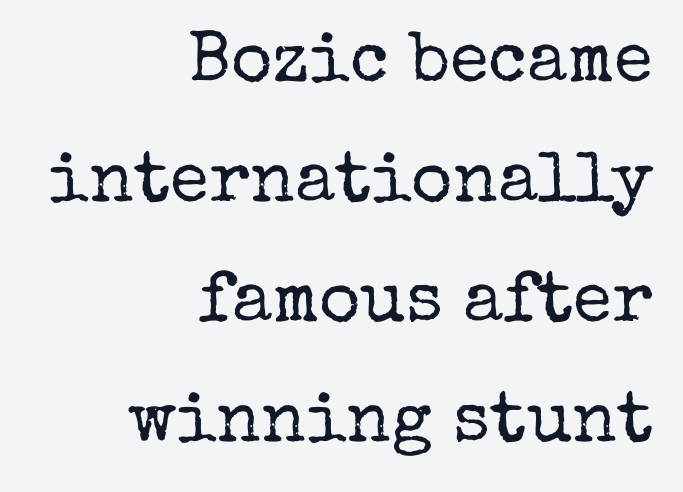
{"serif": "yes", "italic": "no", "bold": "no", "weight": "regular", "width": "normal", "stroke_contrast": "low", "x_height": "medium", "monospaced": "no", "underline": "no", "align": "right", "line_spacing": "normal", "line_spacing_ratio": 1.69, "letter_spacing": "normal", "letter_spacing_em": 0.0, "glyph_px": 71}
